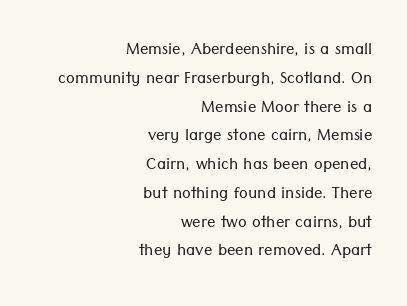
{"italic": "no", "bold": "no", "underline": "no", "align": "right", "line_spacing": "normal", "line_spacing_ratio": 1.37, "letter_spacing": "normal", "letter_spacing_em": 0.0, "glyph_px": 21}
